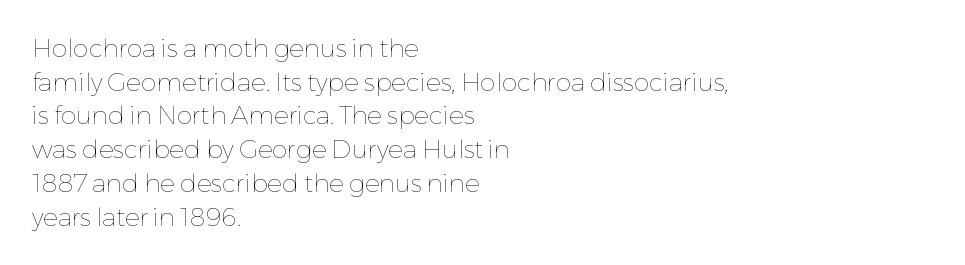
Q: Is the text bold? A: No.
Q: Is the text italic (slanted)? A: No, it is upright.
Q: Is the text underlined? A: No.
Q: How is the paragraph aligned? A: Left-aligned.
Q: Is the spacing between letters normal or unusually wide? A: Normal.
Q: Is the spacing between lines tight, normal or loose? A: Normal.
